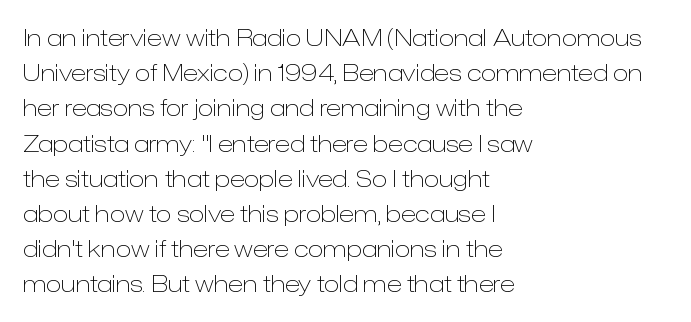
A typesetter would call this leading conventional body-copy spacing. Casual observation: everything's shoved over to the left. Counters stay open thanks to moderate or lighter strokes. The lettering stays uniformly vertical, giving the passage a roman look. No extra tracking has been applied to these lines. The gap between lines stays unmarked.
